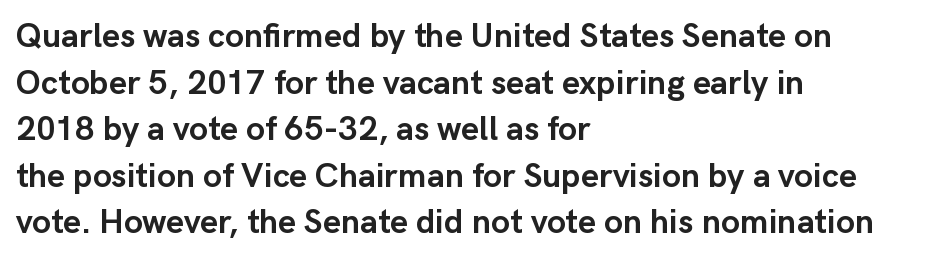
{"serif": "no", "italic": "no", "bold": "yes", "weight": "semibold", "width": "normal", "stroke_contrast": "low", "x_height": "medium", "monospaced": "no", "underline": "no", "align": "left", "line_spacing": "normal", "line_spacing_ratio": 1.37, "letter_spacing": "normal", "letter_spacing_em": 0.0, "glyph_px": 34}
